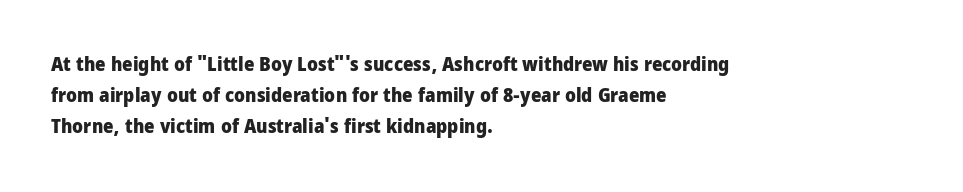
This is heavy type, rendered in bold. No extra tracking has been applied to these lines. The lines in this sample share a left origin and differ only in where they stop. A typesetter would call this leading conventional body-copy spacing. The typography opts for an upright posture over an oblique one. No word sits above an underline.
